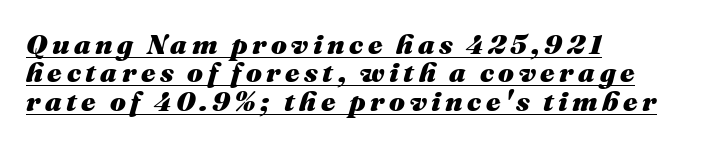
{"italic": "yes", "lean": "right", "slant_degrees": 16, "bold": "yes", "weight": "heavy", "width": "normal", "stroke_contrast": "medium", "x_height": "medium", "monospaced": "no", "underline": "yes", "align": "left", "line_spacing": "tight", "line_spacing_ratio": 1.01, "glyph_px": 28}
